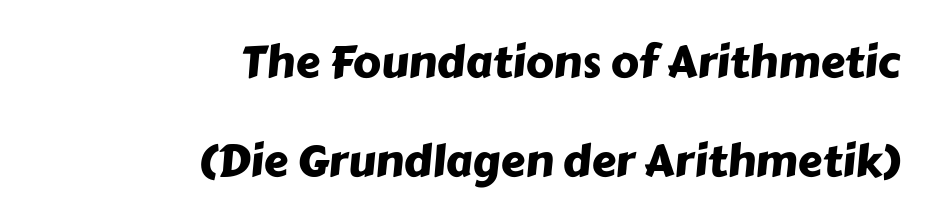
Is this a fixed-width face? No — the glyphs have proportional, varying widths. The words here are not underlined. Visually the block forms a straight wall on the right and a jagged coastline on the left. The vertical gap from one line to the next is large. Nothing sits at the stroke ends, so this counts as sans-serif.
